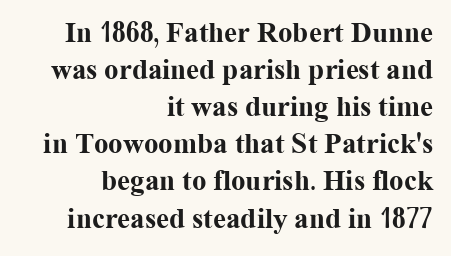
The gaps between neighbouring characters are ordinary and unremarkable. Decoration check: the copy has no underline. Each line ends at the same right margin while the left side varies. The rendering uses a moderate line-height, typical for paragraphs. The letters advance in unequal steps, a hallmark of proportional type.
